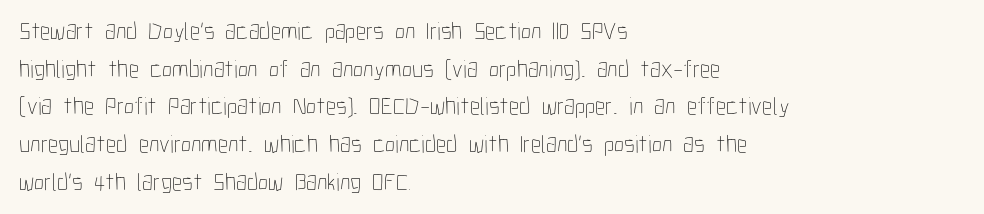
The face used here is rendered with its standard letterfit. Just letters on the line, the space beneath them empty. Caption: face not bold, strokes unweighted. Line spacing here is normal.
